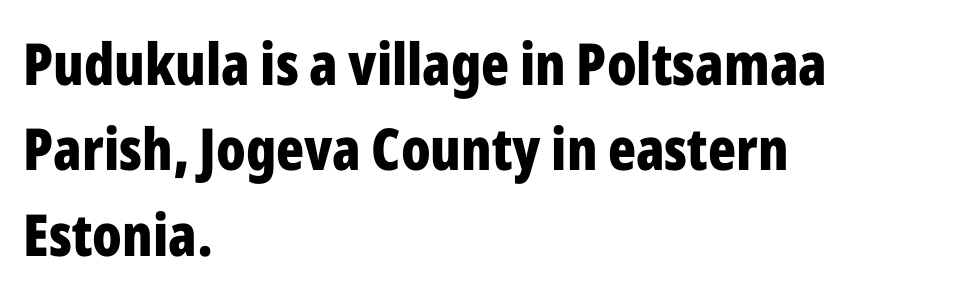
Nobody drew a line under any word here. Spacing verdict: proportional, widths tailored to each character. The setting favours the left margin, as ordinary paragraphs usually do. Glyph-to-glyph distance matches everyday printed text. Regular leading.
